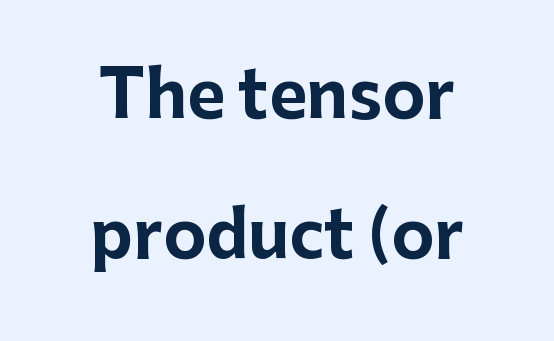
The image shows 65 px bold sans-serif type, upright; set centered, loose line spacing (2.15x), normal letter spacing, not underlined; low stroke contrast and a medium x-height.
